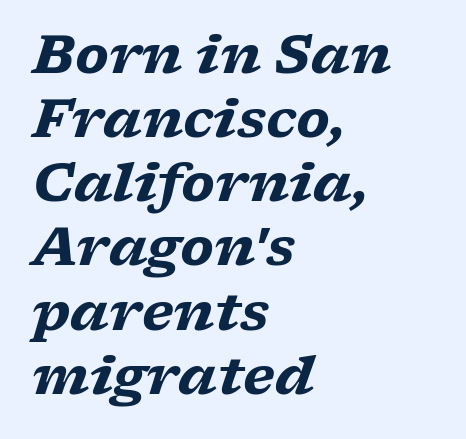
Q: Is the text bold? A: Yes.
Q: Is the text italic (slanted)? A: Yes, it leans right by about 17 degrees.
Q: Is the typeface a serif or a sans-serif typeface? A: Serif.
Q: Is the text underlined? A: No.
Q: How is the paragraph aligned? A: Left-aligned.
Q: Is the spacing between letters normal or unusually wide? A: Normal.
Q: Width (condensed, normal, or wide)? A: Wide.
Q: Stroke contrast? A: Low.
Q: x-height? A: Medium.
Q: Monospaced? A: No.
